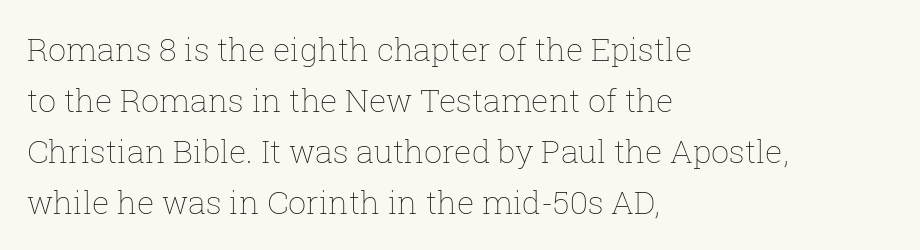
The image shows 32 px thin type, upright; set left-aligned, normal line spacing (1.59x), normal letter spacing, not underlined; low stroke contrast and a medium x-height.
